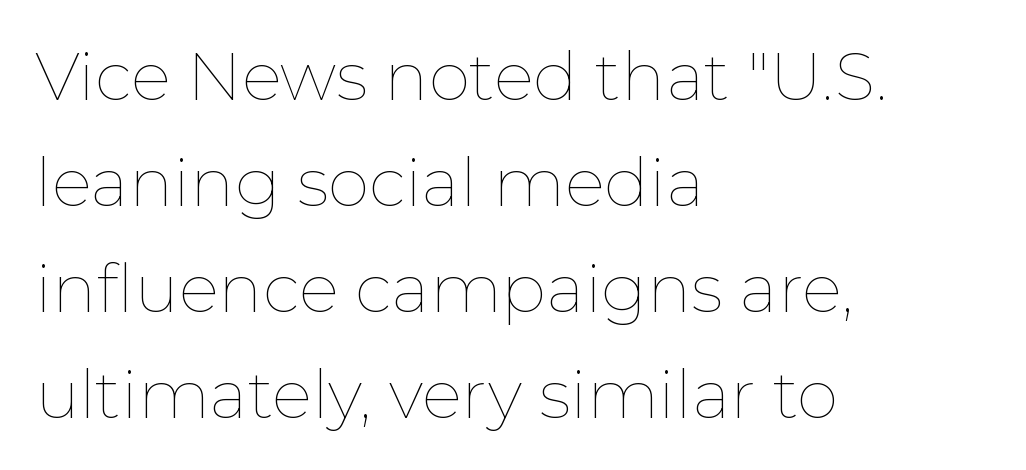
Q: Is the text bold? A: No.
Q: Is the text italic (slanted)? A: No, it is upright.
Q: Is the text underlined? A: No.
Q: How is the paragraph aligned? A: Left-aligned.
Q: Is the spacing between letters normal or unusually wide? A: Normal.
Q: Is the spacing between lines tight, normal or loose? A: Normal.
Q: Width (condensed, normal, or wide)? A: Normal.
Q: Stroke contrast? A: Low.
Q: x-height? A: Medium.
Q: Monospaced? A: No.
